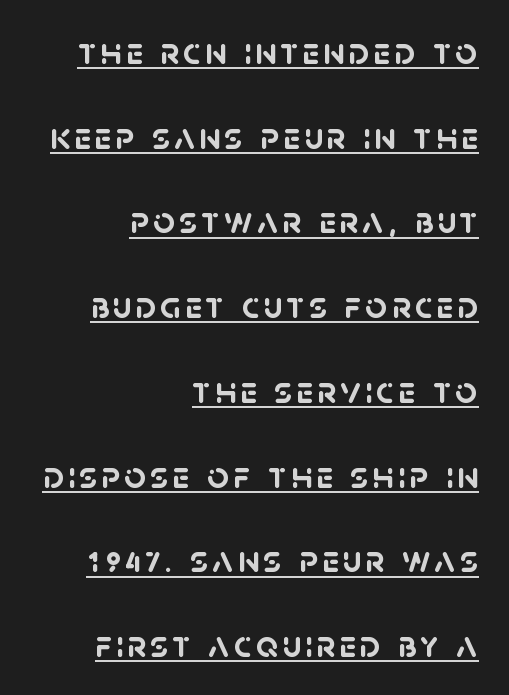
Q: Is the text bold? A: Yes.
Q: Is the typeface a serif or a sans-serif typeface? A: Sans-serif.
Q: Is the text underlined? A: Yes.
Q: How is the paragraph aligned? A: Right-aligned.
Q: Is the spacing between lines tight, normal or loose? A: Loose.
Q: Width (condensed, normal, or wide)? A: Normal.
Q: Stroke contrast? A: Low.
Q: x-height? A: Large.
Q: Monospaced? A: No.
